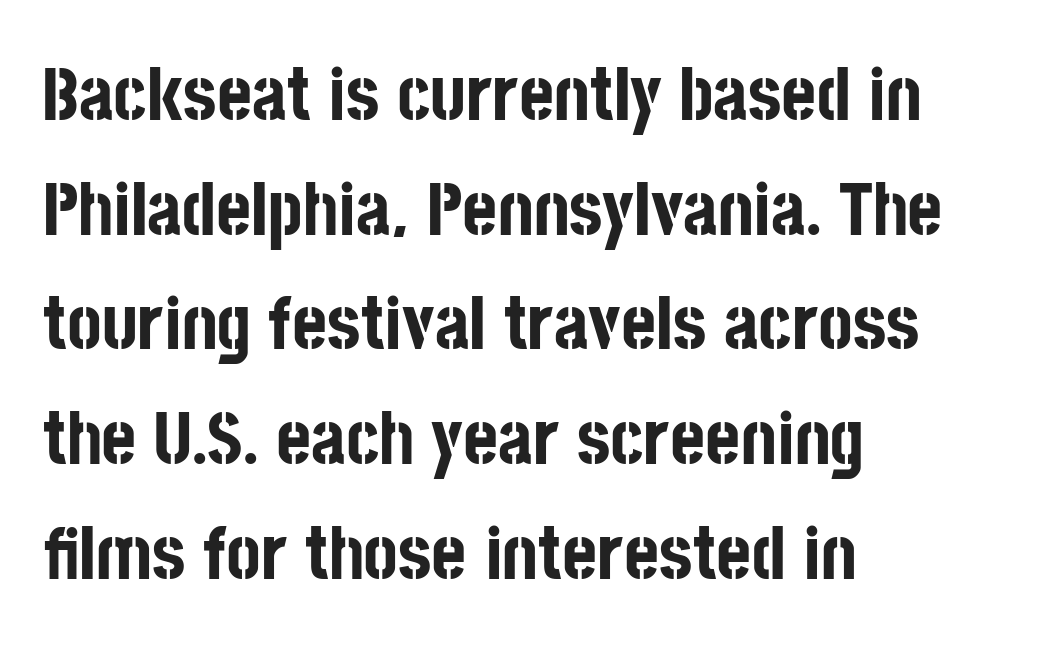
The image shows 75 px bold, condensed sans-serif type, upright; set left-aligned, normal line spacing (1.53x), normal letter spacing, not underlined; low stroke contrast and a large x-height.
